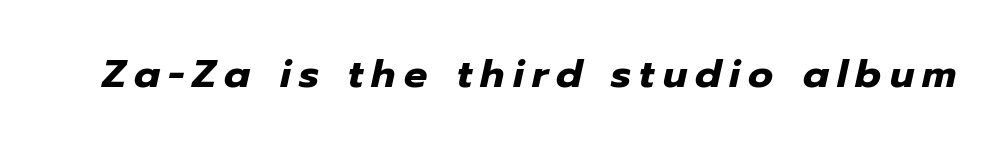
{"italic": "yes", "lean": "right", "slant_degrees": 12, "bold": "yes", "weight": "heavy", "width": "normal", "stroke_contrast": "low", "x_height": "medium", "monospaced": "no", "underline": "no", "letter_spacing": "wide", "letter_spacing_em": 0.21, "glyph_px": 39}
